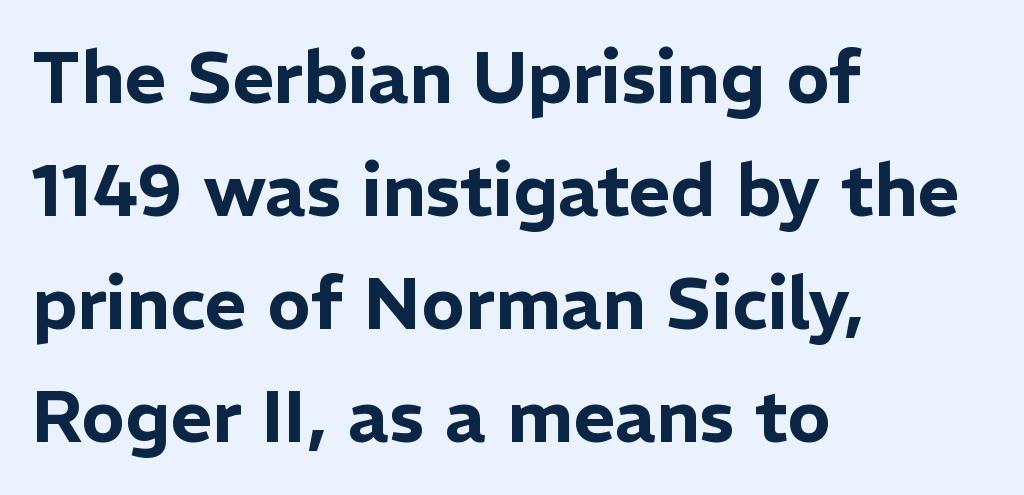
Q: Is the text italic (slanted)? A: No, it is upright.
Q: Is the typeface a serif or a sans-serif typeface? A: Sans-serif.
Q: Is the text underlined? A: No.
Q: How is the paragraph aligned? A: Left-aligned.
Q: Is the spacing between letters normal or unusually wide? A: Normal.
Q: Is the spacing between lines tight, normal or loose? A: Normal.
Q: Width (condensed, normal, or wide)? A: Normal.
Q: Stroke contrast? A: Low.
Q: x-height? A: Medium.
Q: Monospaced? A: No.
